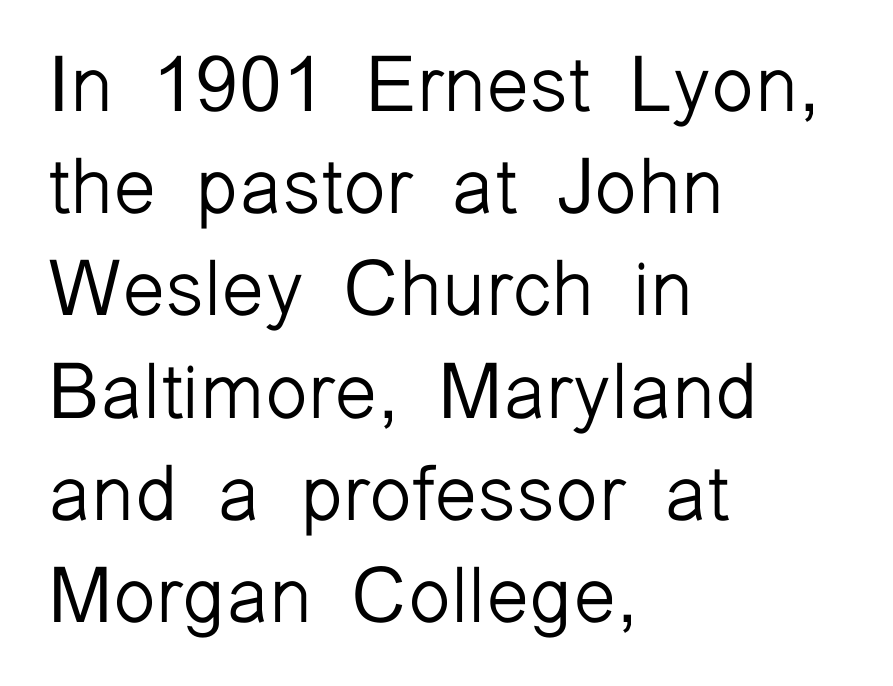
{"serif": "no", "italic": "no", "bold": "no", "weight": "light", "width": "normal", "stroke_contrast": "low", "x_height": "medium", "monospaced": "no", "underline": "no", "align": "left", "line_spacing": "normal", "line_spacing_ratio": 1.31, "letter_spacing": "normal", "letter_spacing_em": 0.0, "glyph_px": 78}
